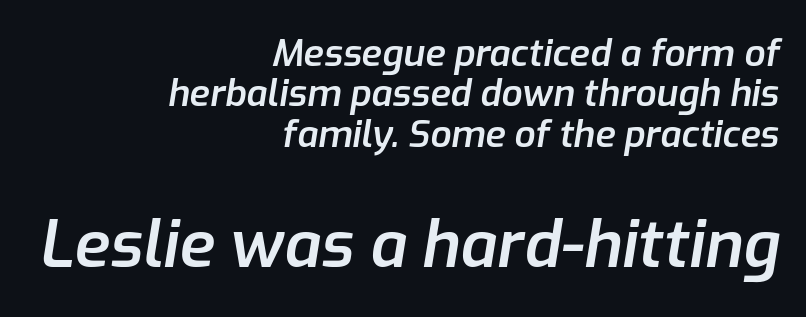
Q: Is the text bold? A: Semi-bold.
Q: Is the text italic (slanted)? A: Yes, it leans right by about 9 degrees.
Q: Is the text underlined? A: No.
Q: How is the paragraph aligned? A: Right-aligned.
Q: Is the spacing between letters normal or unusually wide? A: Normal.
Q: Is the spacing between lines tight, normal or loose? A: Tight.
Q: Which block of text is set in a larger size, the first (top) or the second (bottom)? A: The second (bottom) one.
Q: Width (condensed, normal, or wide)? A: Normal.
Q: Stroke contrast? A: Low.
Q: x-height? A: Medium.
Q: Monospaced? A: No.
